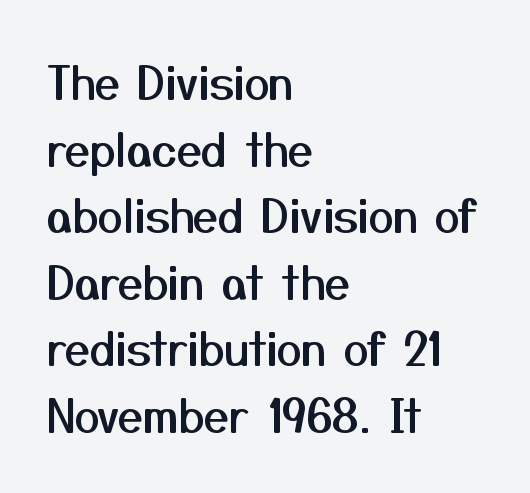
The image shows 45 px sans-serif type, upright; set left-aligned, normal line spacing (1.48x), normal letter spacing, not underlined; medium stroke contrast and a medium x-height.
